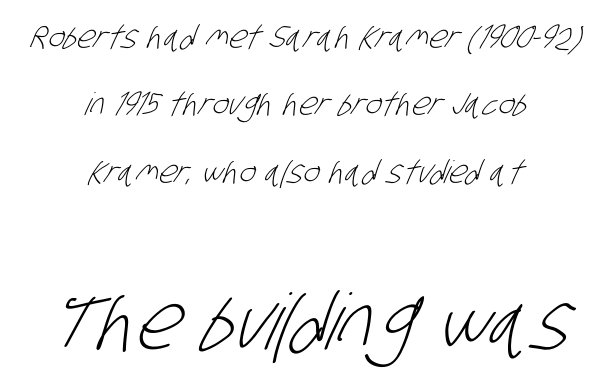
Q: Is the text bold? A: No.
Q: Is the typeface a serif or a sans-serif typeface? A: Sans-serif.
Q: Is the text underlined? A: No.
Q: How is the paragraph aligned? A: Centered.
Q: Is the spacing between letters normal or unusually wide? A: Normal.
Q: Is the spacing between lines tight, normal or loose? A: Loose.
Q: Which block of text is set in a larger size, the first (top) or the second (bottom)? A: The second (bottom) one.
Q: Width (condensed, normal, or wide)? A: Condensed.
Q: Stroke contrast? A: Low.
Q: x-height? A: Large.
Q: Monospaced? A: No.
